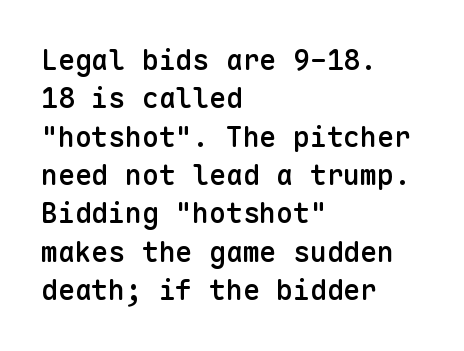
Each row of text sits above clean, open space. The passage shown is typed in a monospace face where columns stay perfectly aligned. The ragged edge is on the right, which tells us the setting is flush left. This is sans-serif lettering, the kind often seen on screens and signage. Compared with typical body copy, the letter spacing here is the same. The lettering holds an erect, upright posture throughout.
